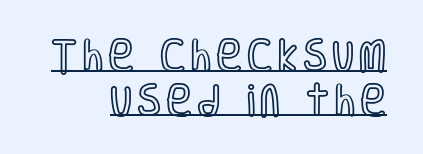
This block has exactly the height ordinary leading produces. This rendering features underlined lettering. Do the characters align in a grid? No, the font is proportional. The typesetter chose a ragged-left arrangement here. The lettering holds an erect, upright posture throughout.
